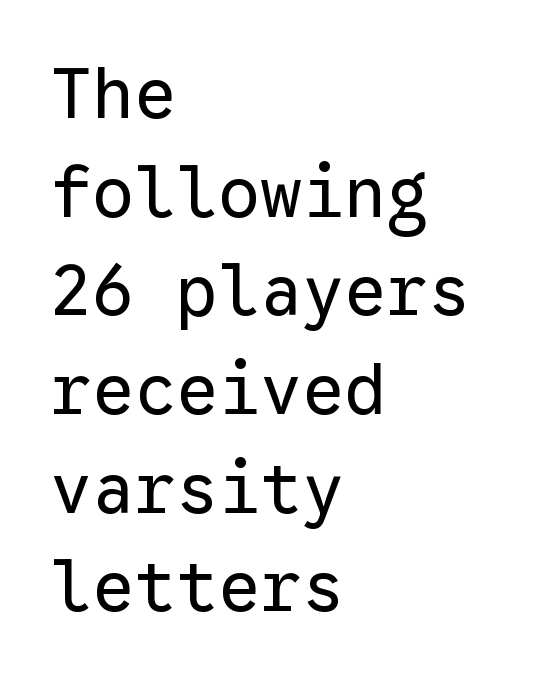
{"serif": "no", "italic": "no", "bold": "no", "weight": "regular", "width": "normal", "stroke_contrast": "low", "x_height": "medium", "monospaced": "yes", "underline": "no", "align": "left", "line_spacing": "normal", "line_spacing_ratio": 1.41, "letter_spacing": "normal", "letter_spacing_em": 0.0, "glyph_px": 70}
